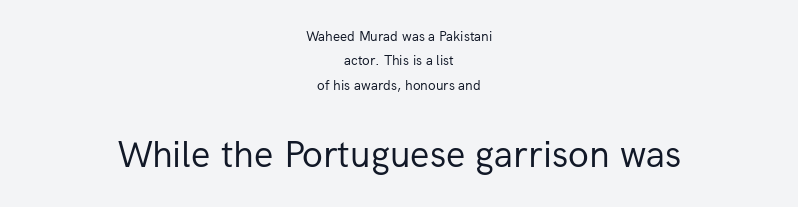
{"serif": "no", "italic": "no", "bold": "no", "weight": "regular", "width": "normal", "stroke_contrast": "low", "x_height": "medium", "monospaced": "no", "underline": "no", "align": "center", "line_spacing_ratio": 1.75, "letter_spacing": "normal", "letter_spacing_em": 0.0, "larger_block": "second", "size_ratio": 2.71, "glyph_px": 38}
